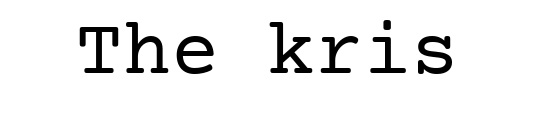
Words appear dense and cohesive because spacing is normal. The gap between lines stays unmarked. This is the regular roman posture of the typeface. Is this a sans? No — the strokes have serifs. Is the stroke heavy? The answer is a plain regular-or-lighter.
